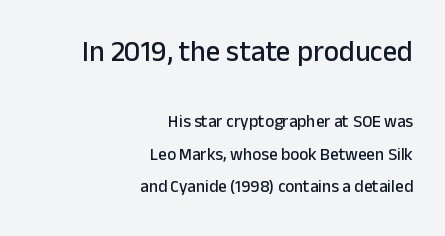
{"serif": "no", "italic": "no", "width": "normal", "stroke_contrast": "low", "x_height": "medium", "monospaced": "no", "underline": "no", "align": "right", "line_spacing": "loose", "line_spacing_ratio": 1.9, "letter_spacing": "normal", "letter_spacing_em": 0.0, "larger_block": "first", "size_ratio": 1.71, "glyph_px": 29}
